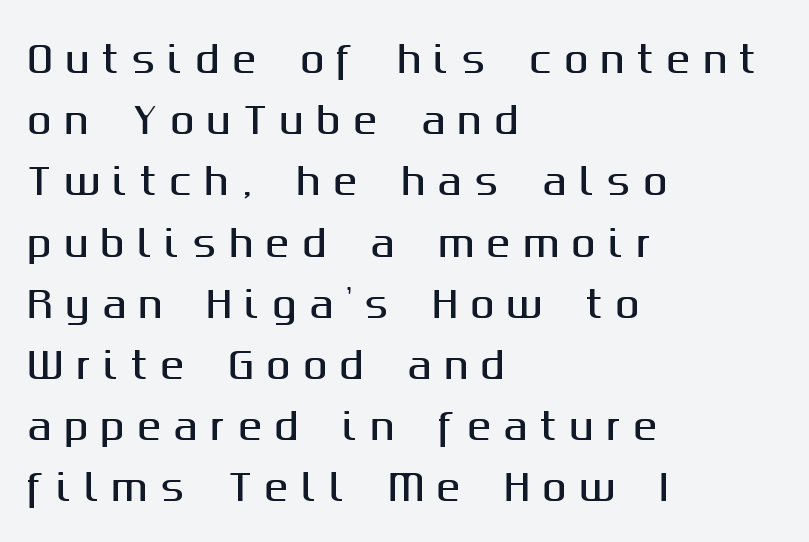
Q: Is the text italic (slanted)? A: No, it is upright.
Q: Is the typeface a serif or a sans-serif typeface? A: Sans-serif.
Q: Is the text underlined? A: No.
Q: How is the paragraph aligned? A: Left-aligned.
Q: Is the spacing between letters normal or unusually wide? A: Unusually wide.
Q: Is the spacing between lines tight, normal or loose? A: Normal.
Q: Width (condensed, normal, or wide)? A: Normal.
Q: Stroke contrast? A: Medium.
Q: x-height? A: Medium.
Q: Monospaced? A: No.
